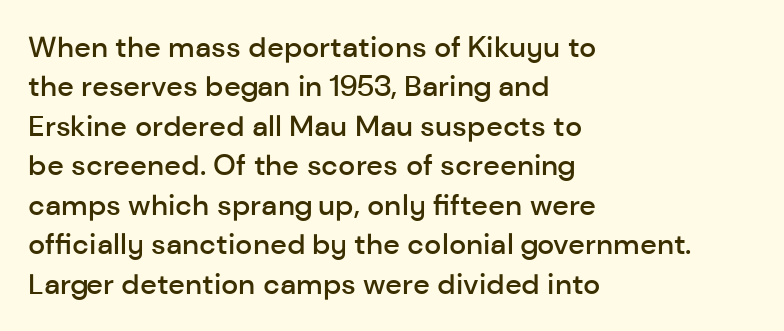
The setting favours the left margin, as ordinary paragraphs usually do. Reading down the column, the eye jumps a familiar distance to each next line. Regarding serifs, this sample does without them. This rendering features lettering with no underline. Heft: intermediate — a semibold.
